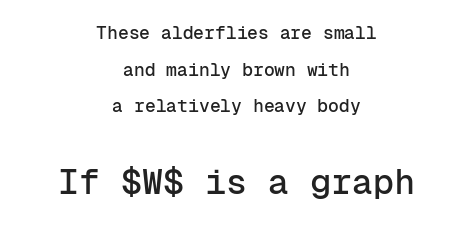
Spacing verdict: monospaced, one width for all characters. Quick note: underline off. The line-height multiplier appears high, well above default. Is this a sans? Yes — the strokes have no serifs.
